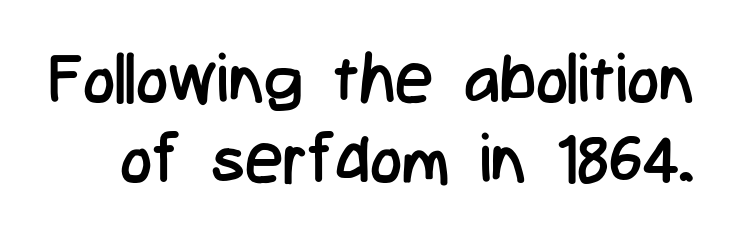
The image shows 68 px regular-weight, condensed sans-serif type, upright; set line spacing 1.17x, normal letter spacing, not underlined; low stroke contrast and a medium x-height.
